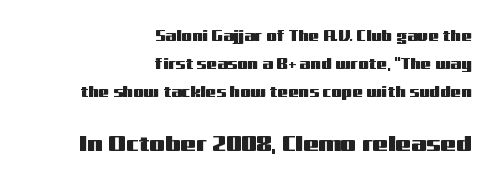
{"italic": "no", "underline": "no", "align": "right", "line_spacing_ratio": 1.88, "letter_spacing": "normal", "letter_spacing_em": 0.0, "larger_block": "second", "size_ratio": 1.47, "glyph_px": 22}
